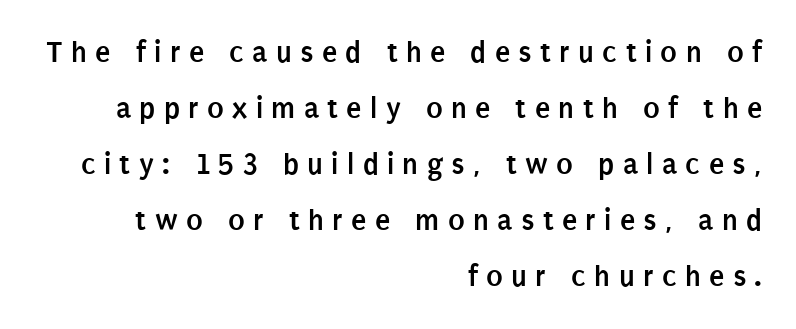
Strokes here are thick enough to call this a true bold. Proportional: the letters do not fall into vertical columns. This is the regular roman posture of the typeface. The passage shown is not underscored anywhere. The line texture is sparse and dotted thanks to wide tracking. The passage is arranged like a letterhead date or caption credit — flush right.
